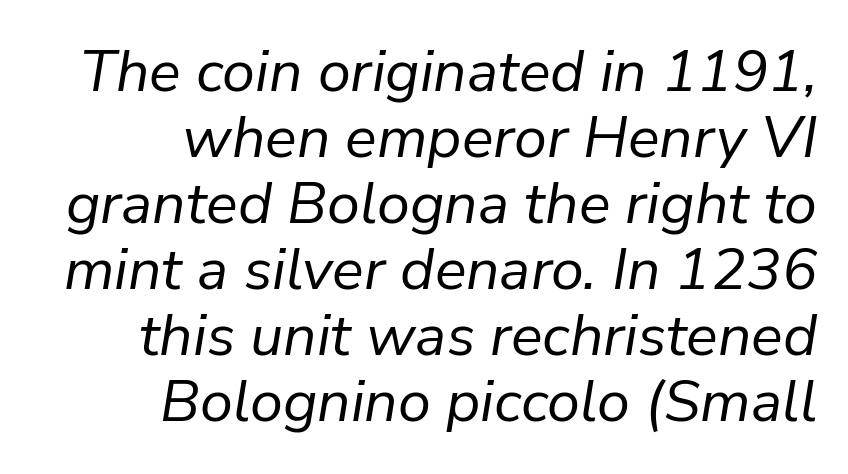
Q: Is the text bold? A: No.
Q: Is the text italic (slanted)? A: Yes, it leans right by about 9 degrees.
Q: Is the text underlined? A: No.
Q: How is the paragraph aligned? A: Right-aligned.
Q: Is the spacing between letters normal or unusually wide? A: Normal.
Q: Is the spacing between lines tight, normal or loose? A: Tight.
Q: Width (condensed, normal, or wide)? A: Normal.
Q: Stroke contrast? A: Low.
Q: x-height? A: Medium.
Q: Monospaced? A: No.
